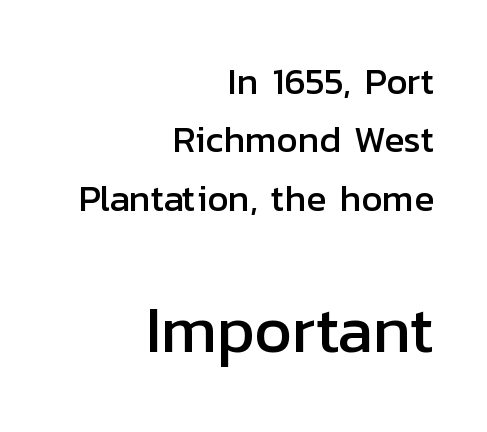
The image shows 65 px sans-serif type, upright; set right-aligned, normal line spacing (1.58x), normal letter spacing, not underlined; the second (bottom) block is 1.76x larger; low stroke contrast and a medium x-height.
